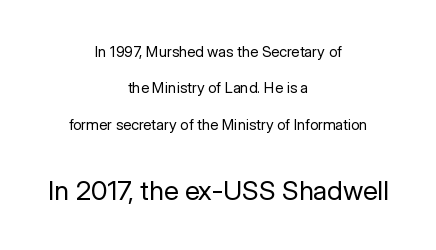
The image shows 27 px text type, upright; set centered, loose line spacing (2.43x), normal letter spacing, not underlined; the second (bottom) block is 1.8x larger.
